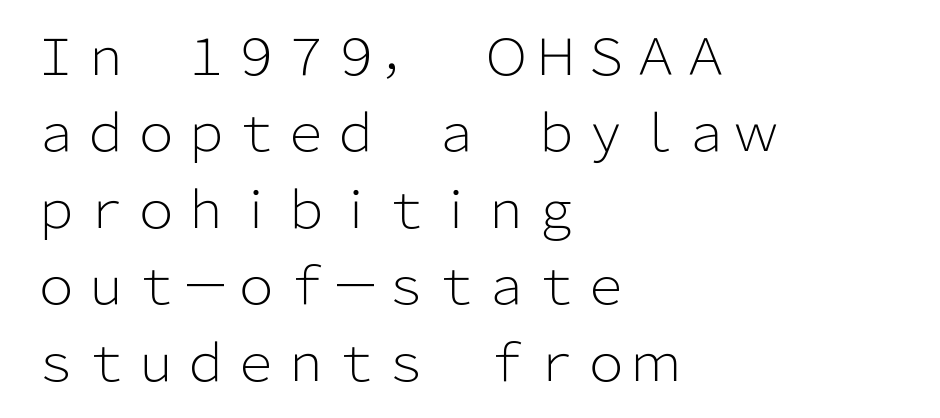
Q: Is the text bold? A: No.
Q: Is the text italic (slanted)? A: No, it is upright.
Q: Is the typeface a serif or a sans-serif typeface? A: Sans-serif.
Q: Is the text underlined? A: No.
Q: How is the paragraph aligned? A: Left-aligned.
Q: Is the spacing between letters normal or unusually wide? A: Normal.
Q: Is the spacing between lines tight, normal or loose? A: Normal.
Q: Width (condensed, normal, or wide)? A: Normal.
Q: Stroke contrast? A: Low.
Q: x-height? A: Medium.
Q: Monospaced? A: No.
